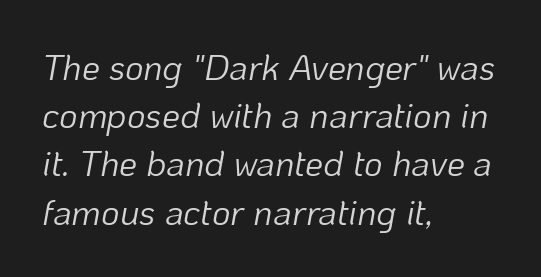
{"italic": "yes", "lean": "right", "slant_degrees": 10, "bold": "no", "weight": "light", "width": "normal", "stroke_contrast": "low", "x_height": "medium", "monospaced": "no", "underline": "no", "align": "left", "line_spacing": "normal", "line_spacing_ratio": 1.34, "letter_spacing": "normal", "letter_spacing_em": 0.0, "glyph_px": 36}
